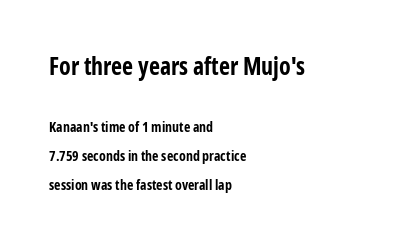
{"italic": "no", "bold": "yes", "underline": "no", "align": "left", "line_spacing": "loose", "line_spacing_ratio": 2.05, "letter_spacing": "normal", "letter_spacing_em": 0.0, "larger_block": "first", "size_ratio": 1.71, "glyph_px": 24}
